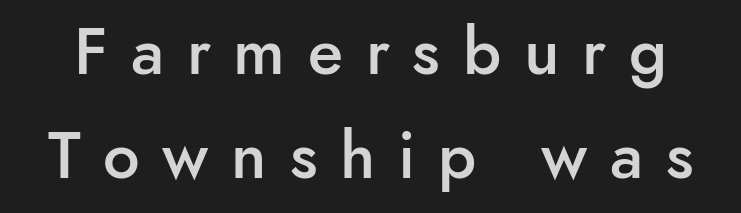
{"serif": "no", "italic": "no", "bold": "semi", "weight": "semibold", "width": "normal", "stroke_contrast": "low", "x_height": "small", "monospaced": "no", "underline": "no", "line_spacing": "normal", "line_spacing_ratio": 1.6, "letter_spacing": "wide", "letter_spacing_em": 0.35, "glyph_px": 65}
